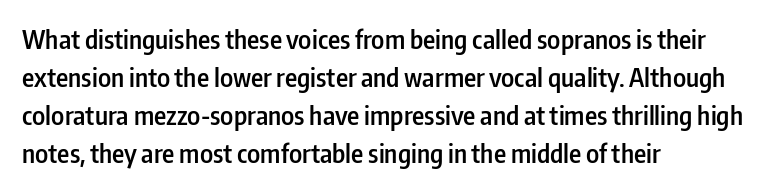
{"italic": "no", "bold": "semi", "underline": "no", "align": "left", "line_spacing": "normal", "line_spacing_ratio": 1.46, "letter_spacing": "normal", "letter_spacing_em": 0.0, "glyph_px": 26}
